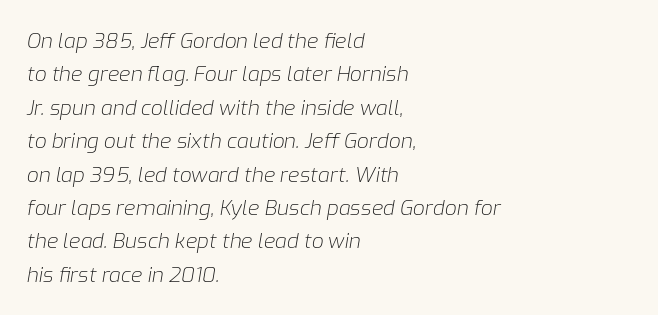
The image shows 21 px text type, italic (leaning right); set left-aligned, normal line spacing (1.59x), normal letter spacing, not underlined.
